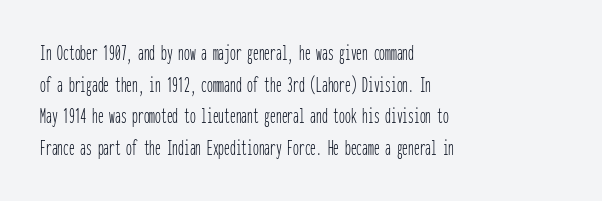
{"italic": "no", "bold": "no", "underline": "no", "align": "left", "line_spacing": "normal", "line_spacing_ratio": 1.38, "letter_spacing": "normal", "letter_spacing_em": 0.0, "glyph_px": 23}
